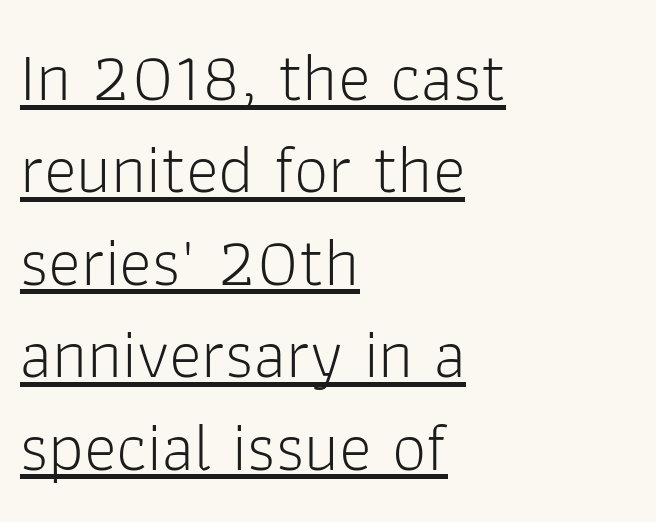
The image shows 69 px light sans-serif type, upright; set left-aligned, normal line spacing (1.34x), normal letter spacing, underlined; low stroke contrast and a medium x-height.
